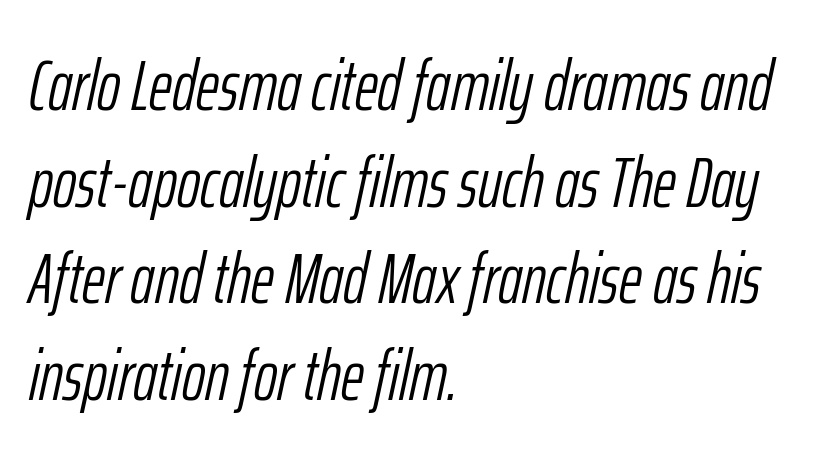
{"italic": "yes", "lean": "right", "slant_degrees": 12, "bold": "no", "weight": "light", "width": "condensed", "stroke_contrast": "low", "x_height": "medium", "monospaced": "no", "underline": "no", "align": "left", "line_spacing": "normal", "line_spacing_ratio": 1.36, "letter_spacing": "normal", "letter_spacing_em": 0.0, "glyph_px": 71}
